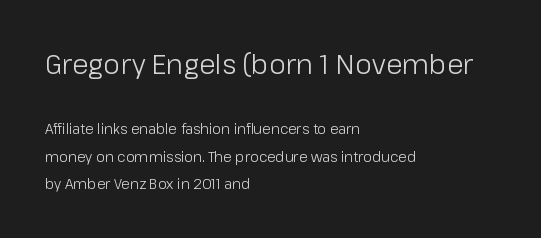
The image shows 27 px text type, upright; set left-aligned, loose line spacing (1.95x), normal letter spacing, not underlined; the first (top) block is 1.93x larger.
